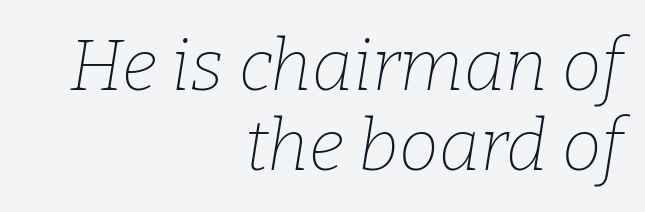
The image shows 71 px thin serif type, italic (leaning right); set right-aligned, tight line spacing (1.12x), normal letter spacing, not underlined; low stroke contrast and a medium x-height.
